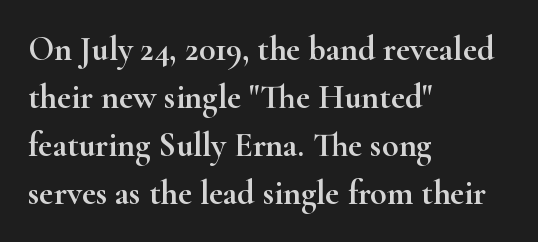
{"serif": "yes", "italic": "no", "width": "wide", "stroke_contrast": "high", "x_height": "small", "monospaced": "no", "underline": "no", "align": "left", "line_spacing": "normal", "line_spacing_ratio": 1.41, "letter_spacing": "normal", "letter_spacing_em": 0.0, "glyph_px": 34}
